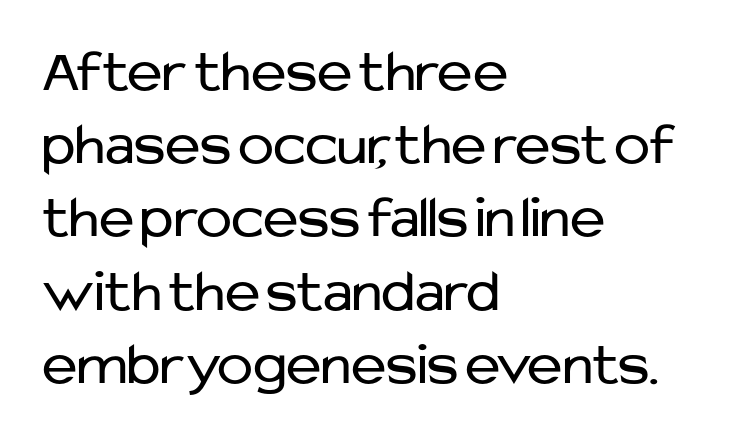
{"serif": "no", "italic": "no", "bold": "no", "weight": "regular", "width": "normal", "stroke_contrast": "low", "x_height": "medium", "monospaced": "no", "underline": "no", "align": "left", "line_spacing_ratio": 1.22, "letter_spacing": "normal", "letter_spacing_em": 0.0, "glyph_px": 60}
